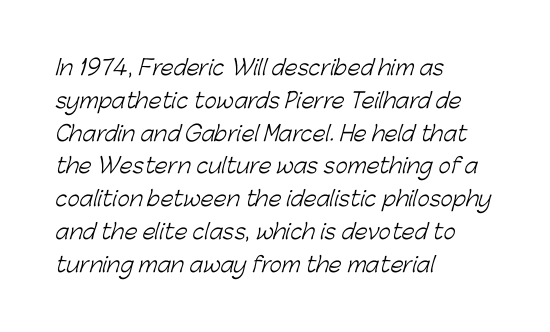
{"bold": "no", "underline": "no", "align": "left", "line_spacing": "normal", "line_spacing_ratio": 1.56, "letter_spacing": "normal", "letter_spacing_em": 0.0, "glyph_px": 21}
